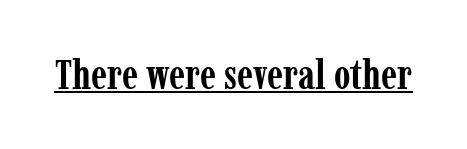
{"serif": "yes", "italic": "no", "bold": "yes", "weight": "semibold", "width": "condensed", "stroke_contrast": "low", "x_height": "medium", "monospaced": "no", "underline": "yes", "letter_spacing": "normal", "letter_spacing_em": 0.0, "glyph_px": 42}
